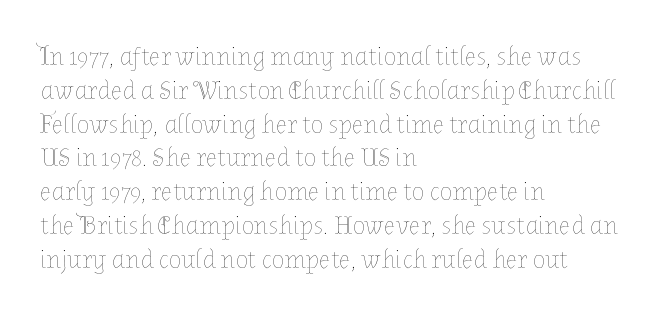
Q: Is the text bold? A: No.
Q: Is the text italic (slanted)? A: No, it is upright.
Q: Is the text underlined? A: No.
Q: How is the paragraph aligned? A: Left-aligned.
Q: Is the spacing between letters normal or unusually wide? A: Normal.
Q: Is the spacing between lines tight, normal or loose? A: Normal.
